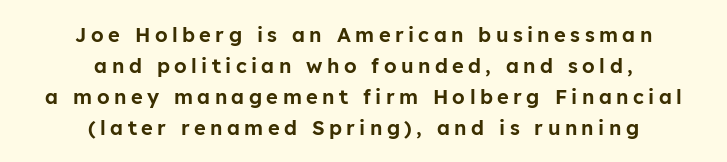
The space between consecutive lines is moderate. The line texture is sparse and dotted thanks to wide tracking. Ordinary non-slanted type is in use. Descenders are the only things crossing below the line.
